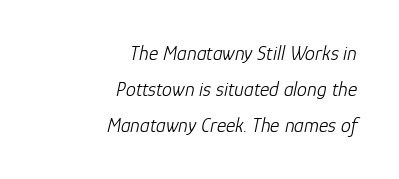
Weight class: somewhere from thin through regular. Tall strokes in this sample are angled rather than plumb. Descenders are the only things crossing below the line. Look at the tracking — it's just the regular setting, nothing added.
